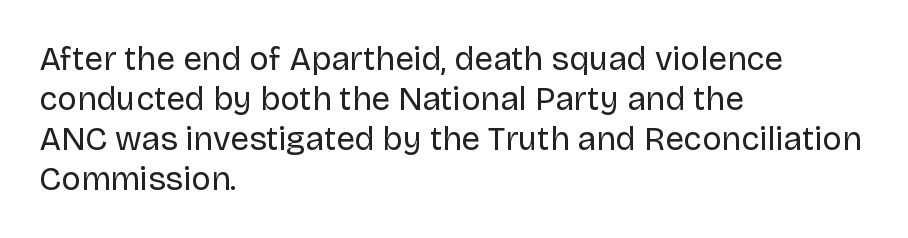
The image shows 33 px regular-weight sans-serif type, upright; set left-aligned, line spacing 1.21x, normal letter spacing, not underlined; low stroke contrast and a large x-height.
